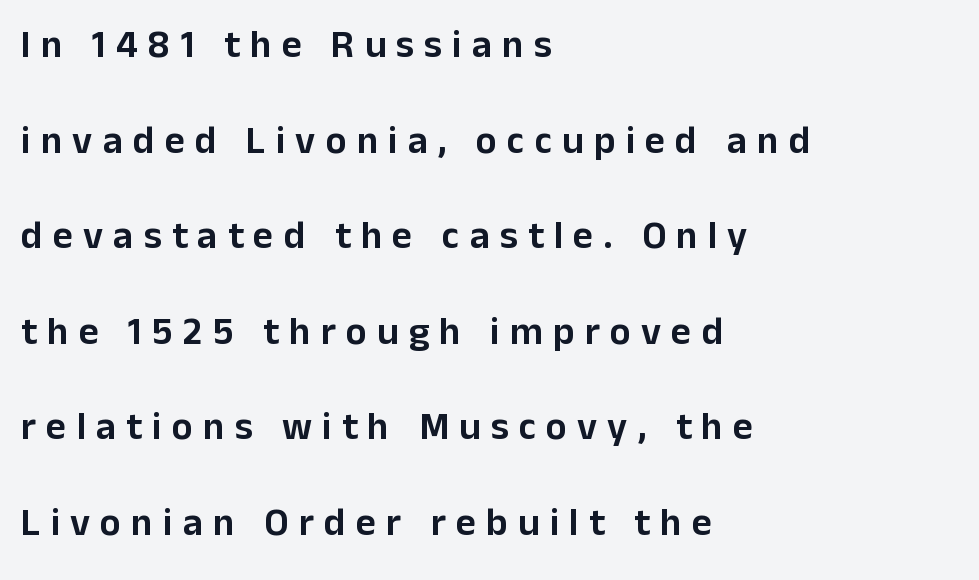
{"serif": "no", "italic": "no", "width": "normal", "stroke_contrast": "low", "x_height": "medium", "monospaced": "no", "underline": "no", "align": "left", "line_spacing": "loose", "line_spacing_ratio": 2.45, "letter_spacing": "wide", "letter_spacing_em": 0.26, "glyph_px": 39}
